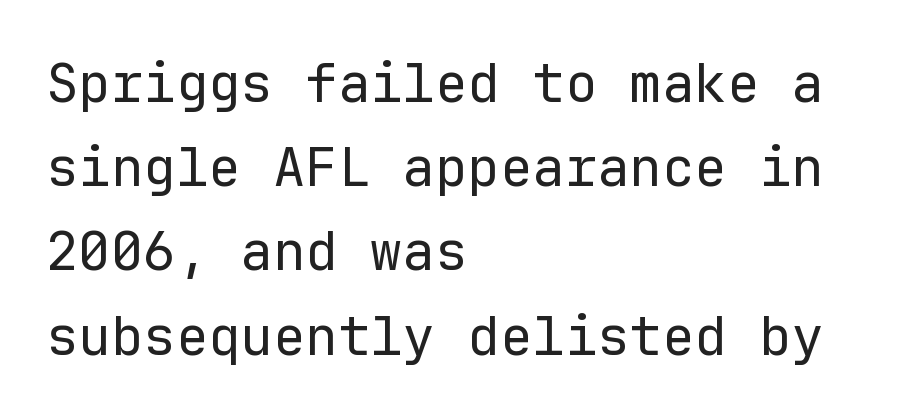
The string is rendered with underlining switched off. Short and long lines alike share a common starting point at left. The passage shown is not bold in any degree. Each letter, wide or thin by design, is forced into the same width here. Notice how descenders clear the ascenders below comfortably — that's standard leading.
